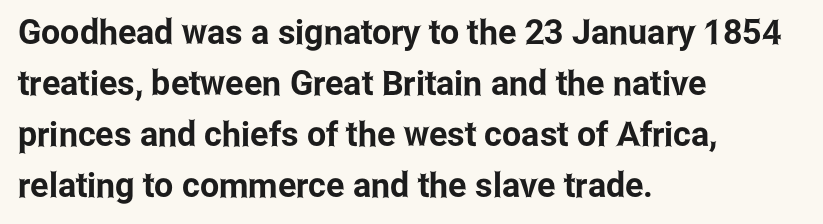
The image shows 34 px condensed sans-serif type, upright; set left-aligned, normal line spacing (1.5x), normal letter spacing, not underlined; low stroke contrast and a medium x-height.
